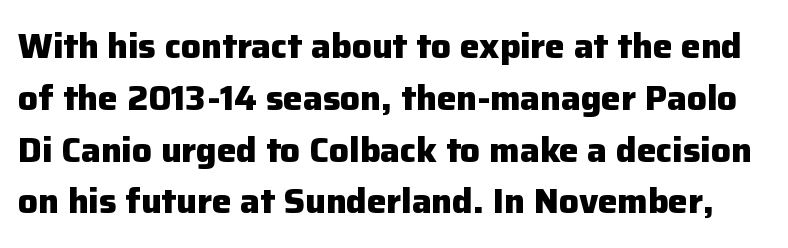
Notice how the stems are strictly vertical — no italics here. Here the glyphs are tracked normally, forming tight word shapes. Look at the bottom of the vertical strokes: they stop flat, with no serifs. How would I describe the line gaps? Plain and ordinary.
